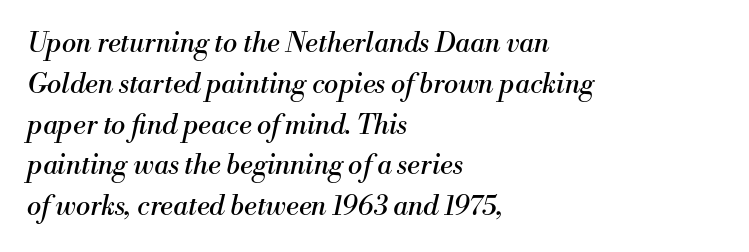
Regarding leading, the lines here are spaced in the standard way. Here the glyphs are tracked normally, forming tight word shapes. The lines in this sample share a left origin and differ only in where they stop. The specimen reads as italic at a glance.
